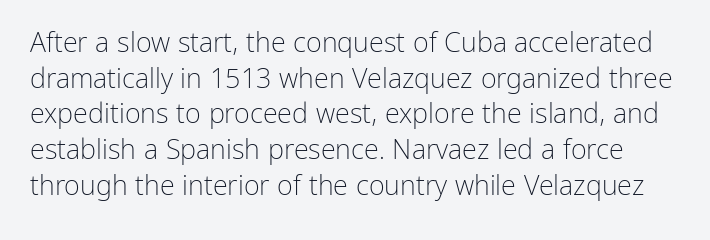
The image shows 27 px text type, upright; set normal line spacing (1.32x), normal letter spacing, not underlined.
